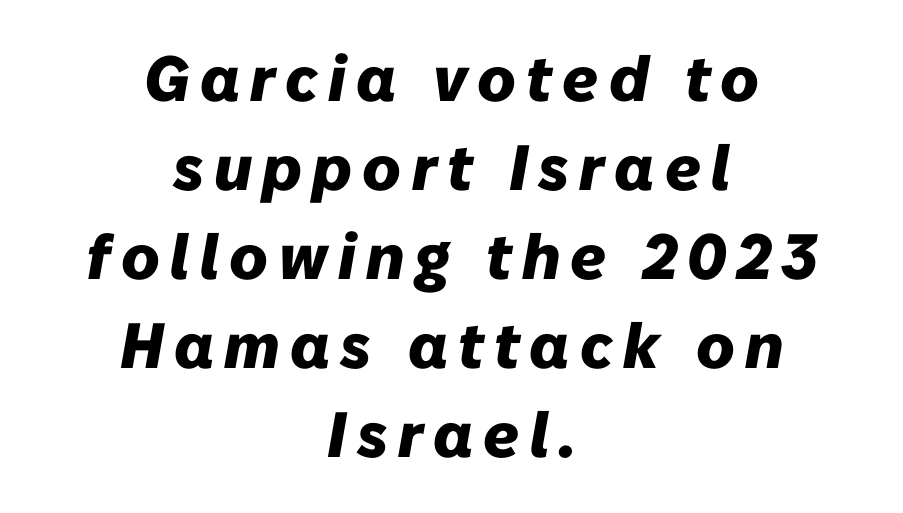
Style check: oblique. These words are printed bold, with thick strokes throughout. Baseline-to-baseline distance is the conventional proportion of letter height. Spacing verdict: proportional, widths tailored to each character. Beneath every word, the page is bare. Horizontal alignment here is central, giving a formal, balanced look.
